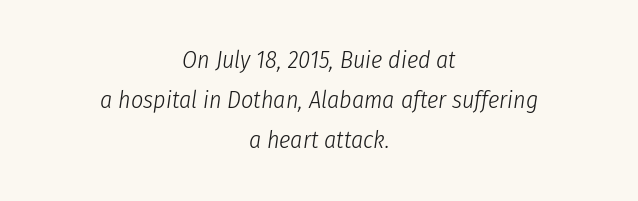
Q: Is the text bold? A: No.
Q: Is the text italic (slanted)? A: Yes, it leans right by about 8 degrees.
Q: Is the text underlined? A: No.
Q: How is the paragraph aligned? A: Centered.
Q: Is the spacing between letters normal or unusually wide? A: Normal.
Q: Is the spacing between lines tight, normal or loose? A: Normal.
